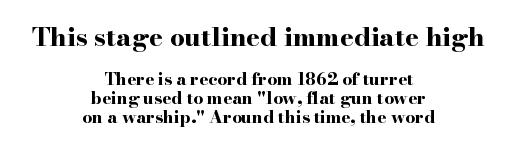
Q: Is the text bold? A: Yes.
Q: Is the text italic (slanted)? A: No, it is upright.
Q: Is the text underlined? A: No.
Q: How is the paragraph aligned? A: Centered.
Q: Is the spacing between letters normal or unusually wide? A: Normal.
Q: Is the spacing between lines tight, normal or loose? A: Tight.
Q: Which block of text is set in a larger size, the first (top) or the second (bottom)? A: The first (top) one.
